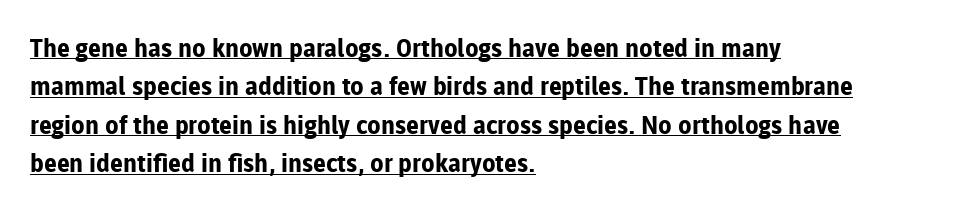
Q: Is the text bold? A: Yes.
Q: Is the text italic (slanted)? A: No, it is upright.
Q: Is the text underlined? A: Yes.
Q: How is the paragraph aligned? A: Left-aligned.
Q: Is the spacing between letters normal or unusually wide? A: Normal.
Q: Is the spacing between lines tight, normal or loose? A: Normal.
